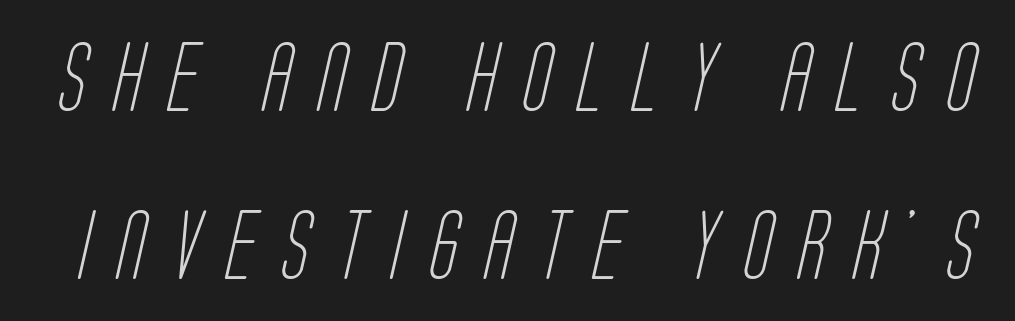
Q: Is the text bold? A: No.
Q: Is the typeface a serif or a sans-serif typeface? A: Sans-serif.
Q: Is the text underlined? A: No.
Q: Is the spacing between letters normal or unusually wide? A: Unusually wide.
Q: Is the spacing between lines tight, normal or loose? A: Loose.
Q: Width (condensed, normal, or wide)? A: Condensed.
Q: Stroke contrast? A: Low.
Q: x-height? A: Large.
Q: Monospaced? A: No.
